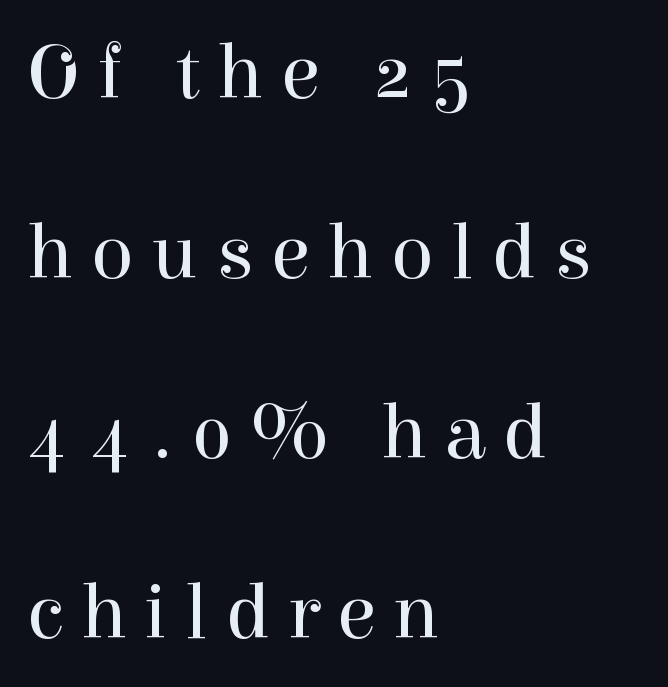
The image shows 79 px regular-weight serif type, upright; set left-aligned, loose line spacing (2.28x), unusually wide letter spacing (+0.22 em), not underlined; high stroke contrast and a medium x-height.
